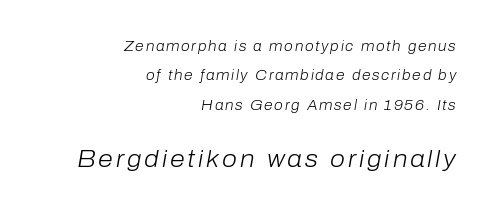
The image shows 24 px text type, italic (leaning right); set right-aligned, loose line spacing (2.09x), not underlined; the second (bottom) block is 1.71x larger.
